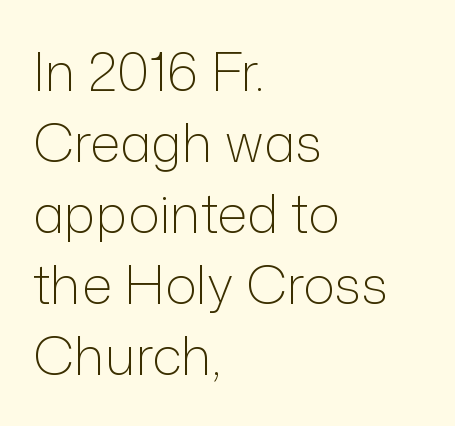
The image shows 53 px light sans-serif type, upright; set left-aligned, normal line spacing (1.34x), normal letter spacing, not underlined; low stroke contrast and a medium x-height.
